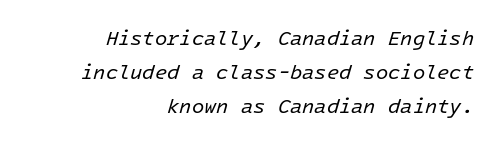
Q: Is the text bold? A: No.
Q: Is the text italic (slanted)? A: Yes, it leans right by about 16 degrees.
Q: Is the text underlined? A: No.
Q: How is the paragraph aligned? A: Right-aligned.
Q: Is the spacing between letters normal or unusually wide? A: Normal.
Q: Is the spacing between lines tight, normal or loose? A: Normal.
